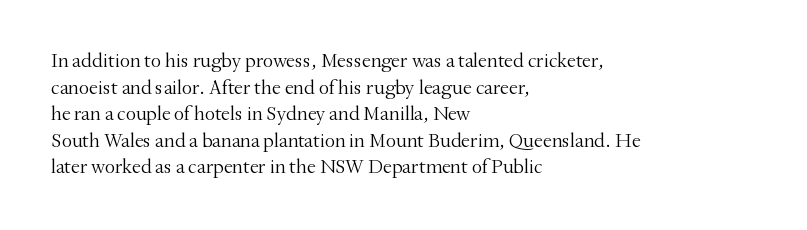
The image shows 20 px text type, upright; set left-aligned, normal line spacing (1.33x), normal letter spacing, not underlined.
